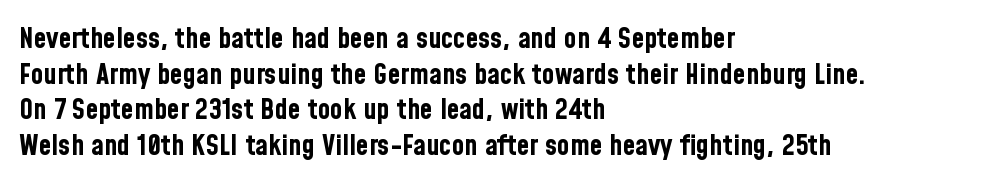
The image shows 29 px bold, condensed sans-serif type, upright; set left-aligned, line spacing 1.23x, normal letter spacing, not underlined; low stroke contrast and a medium x-height.
